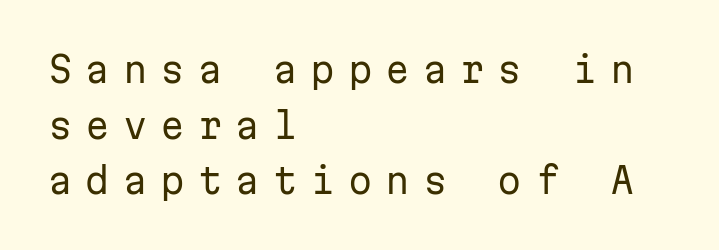
The letterforms sit at book weight or below. Do the characters align in a grid? Yes, the font is monospaced. Check the space under the baseline: it is left empty. The lettering stays uniformly vertical, giving the passage a roman look.
